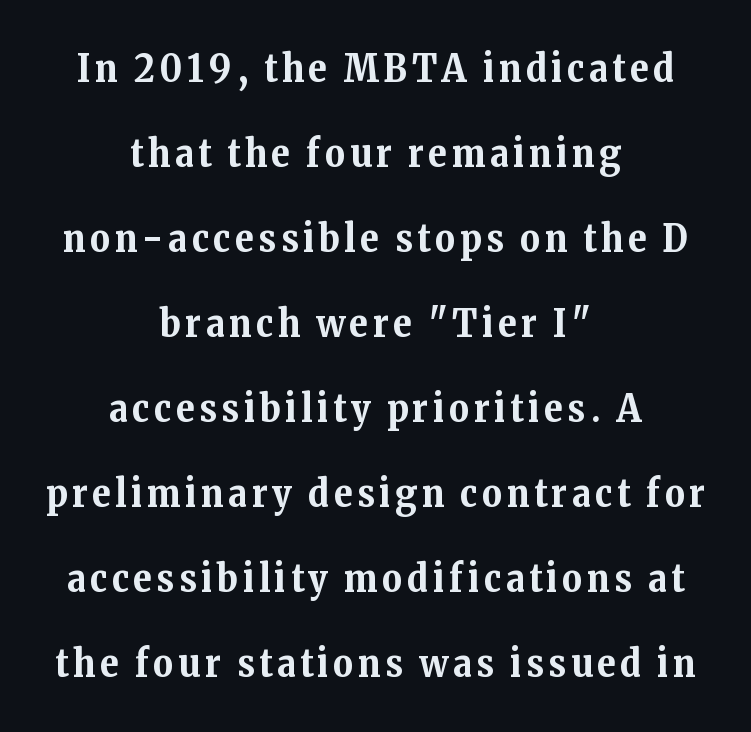
The image shows 39 px bold serif type, upright; set centered, loose line spacing (2.18x), not underlined; medium stroke contrast and a medium x-height.
